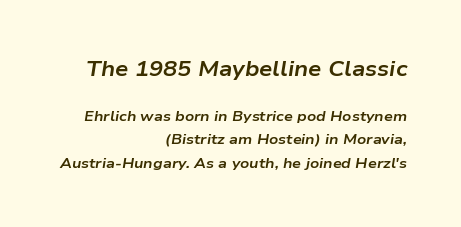
Interline gaps are of average width in this sample. Line endings align vertically; line beginnings do not. Here the glyphs are tracked normally, forming tight word shapes. Note: larger setting up top, smaller setting below.
